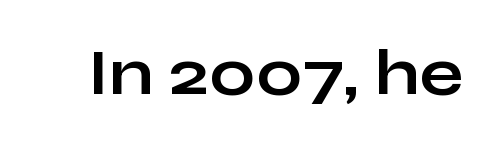
{"serif": "no", "italic": "no", "bold": "yes", "weight": "bold", "width": "wide", "stroke_contrast": "low", "x_height": "medium", "monospaced": "no", "underline": "no", "letter_spacing": "normal", "letter_spacing_em": 0.0, "glyph_px": 64}
